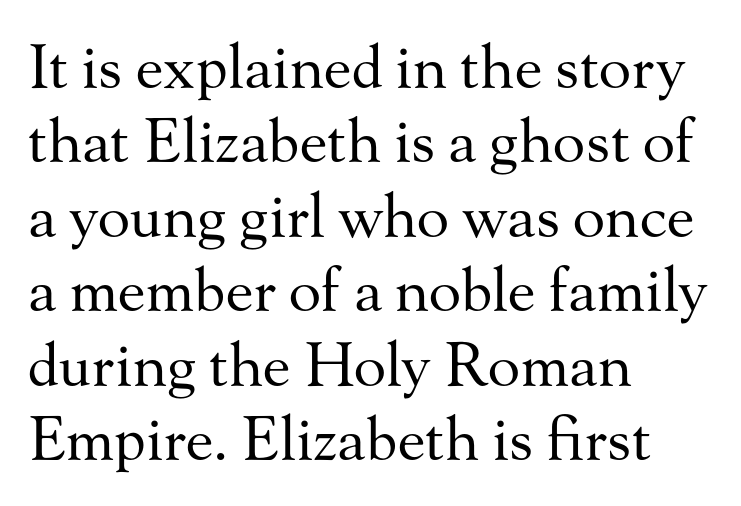
Q: Is the text bold? A: No.
Q: Is the text italic (slanted)? A: No, it is upright.
Q: Is the typeface a serif or a sans-serif typeface? A: Serif.
Q: Is the text underlined? A: No.
Q: How is the paragraph aligned? A: Left-aligned.
Q: Is the spacing between letters normal or unusually wide? A: Normal.
Q: Width (condensed, normal, or wide)? A: Normal.
Q: Stroke contrast? A: Medium.
Q: x-height? A: Small.
Q: Monospaced? A: No.
